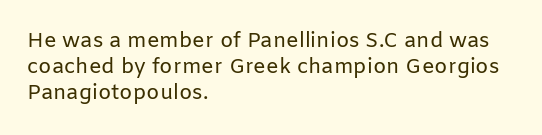
Visually the block forms a straight wall on the left and a jagged coastline on the right. This sample uses plain, unmodified letter spacing. The face looks like a standard text weight, possibly lighter. Check under the words: just untouched page. Does the lettering tilt? It doesn't — this is upright.
